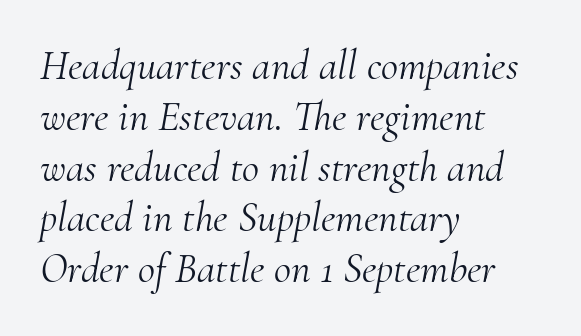
Classification — serif. There's an unmistakable incline to the writing here. Compared with a typical body face, this is equally light or lighter still. Each line starts at the same left margin while the right side varies.
